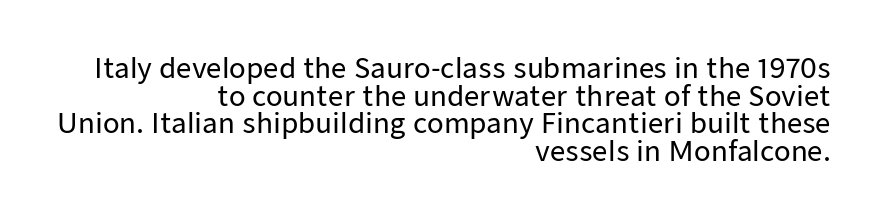
{"italic": "no", "underline": "no", "align": "right", "line_spacing": "tight", "line_spacing_ratio": 1.02, "letter_spacing": "normal", "letter_spacing_em": 0.0, "glyph_px": 27}
